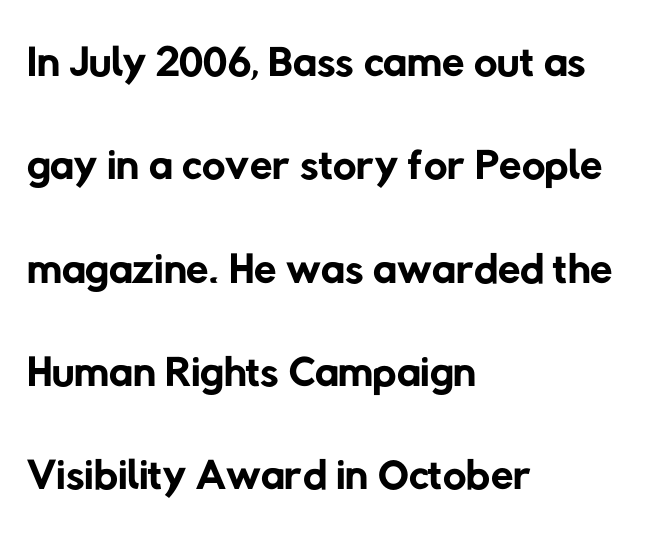
The image shows 65 px regular-weight sans-serif type; set left-aligned, normal line spacing (1.59x), normal letter spacing, not underlined; low stroke contrast and a medium x-height.
